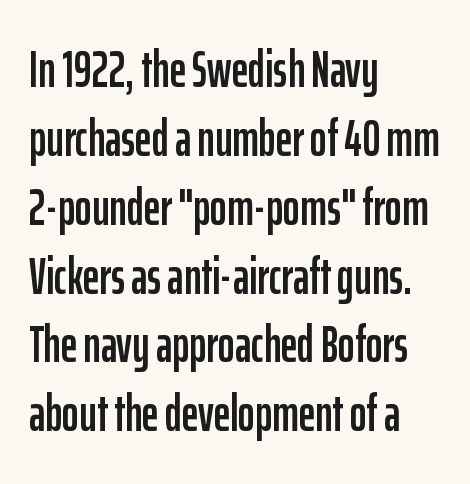
The specimen reads as upright at a glance. Nothing unusual about the tracking: characters are spaced as the font intends. Varying glyph widths throughout — classic text-font behaviour. If you drew a ruler down the left edge, every line would touch it. The words here are not underlined.
